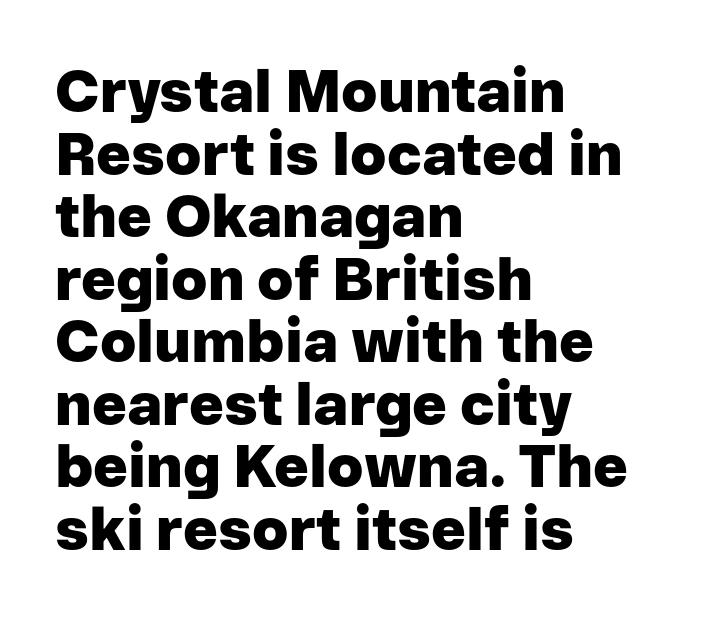
The image shows 59 px heavy sans-serif type, upright; set left-aligned, tight line spacing (1.06x), normal letter spacing, not underlined; low stroke contrast and a medium x-height.
